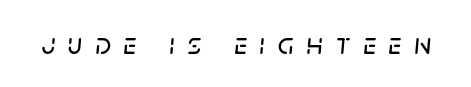
The image shows 30 px text type, italic (leaning right); set unusually wide letter spacing (+0.44 em), not underlined; low stroke contrast and a large x-height.
